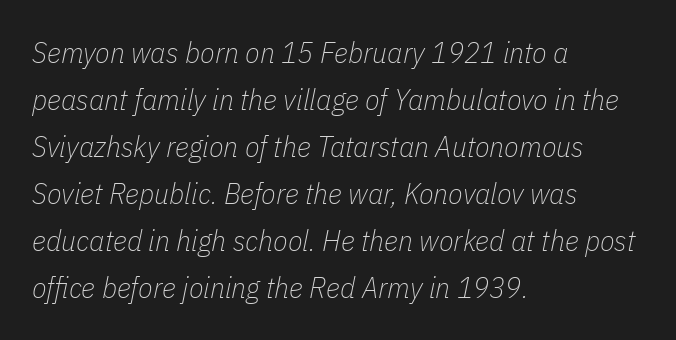
The image shows 30 px thin, condensed type, italic (leaning right); set left-aligned, normal line spacing (1.57x), normal letter spacing, not underlined; low stroke contrast and a medium x-height.
